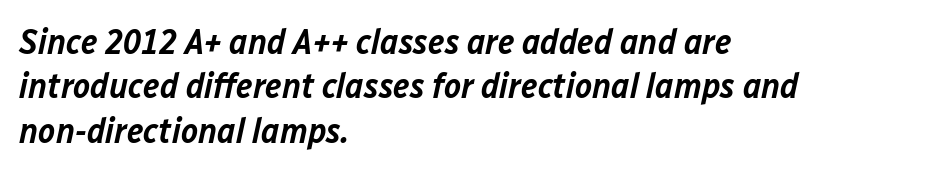
Weight: semibold (demi). How are the letters spaced? Ordinarily, with no added tracking. A bare baseline throughout the passage. The face used here is proportionally spaced, like ordinary book or web type.
